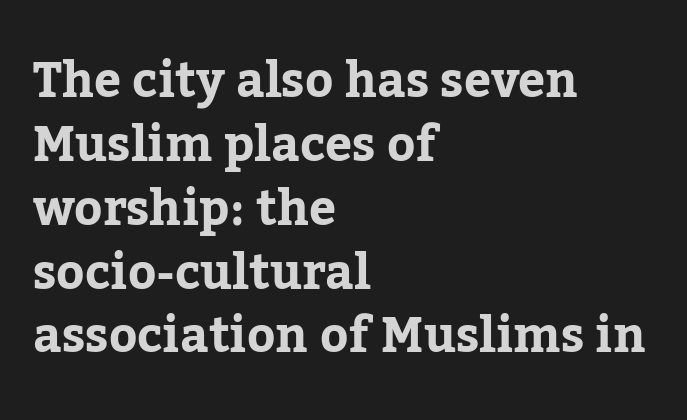
These lines are set flush left with a ragged right edge. Unlike a clean sans, this face finishes its strokes with serifs. Note the varied advance widths — an 'i' is clearly narrower than an 'm'. One glance says typical: line gaps are just what's usual. These lines carry a lot of weight — the face is fully bold.
